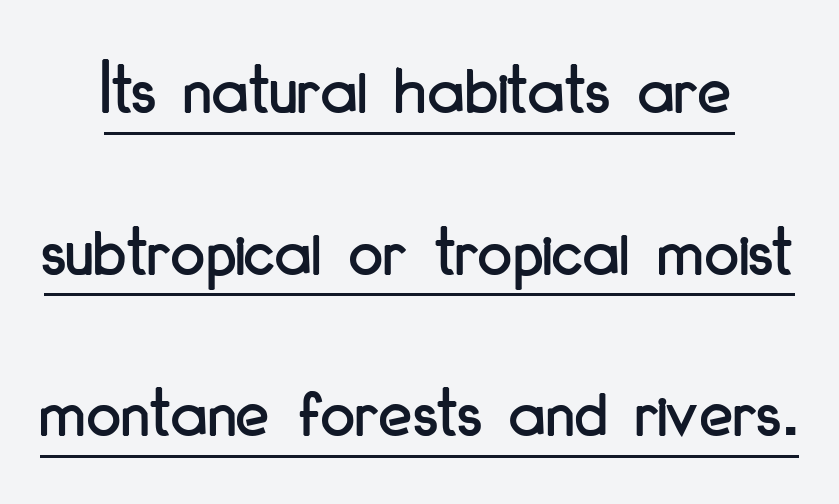
Q: Is the text italic (slanted)? A: No, it is upright.
Q: Is the typeface a serif or a sans-serif typeface? A: Sans-serif.
Q: Is the text underlined? A: Yes.
Q: Is the spacing between letters normal or unusually wide? A: Normal.
Q: Is the spacing between lines tight, normal or loose? A: Loose.
Q: Width (condensed, normal, or wide)? A: Condensed.
Q: Stroke contrast? A: Low.
Q: x-height? A: Small.
Q: Monospaced? A: No.
